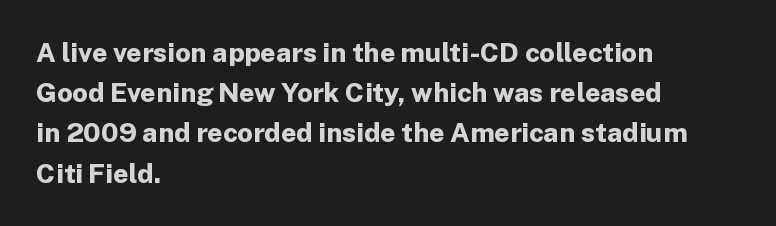
Q: Is the text bold? A: Yes.
Q: Is the text italic (slanted)? A: No, it is upright.
Q: Is the text underlined? A: No.
Q: How is the paragraph aligned? A: Left-aligned.
Q: Is the spacing between letters normal or unusually wide? A: Normal.
Q: Is the spacing between lines tight, normal or loose? A: Normal.
